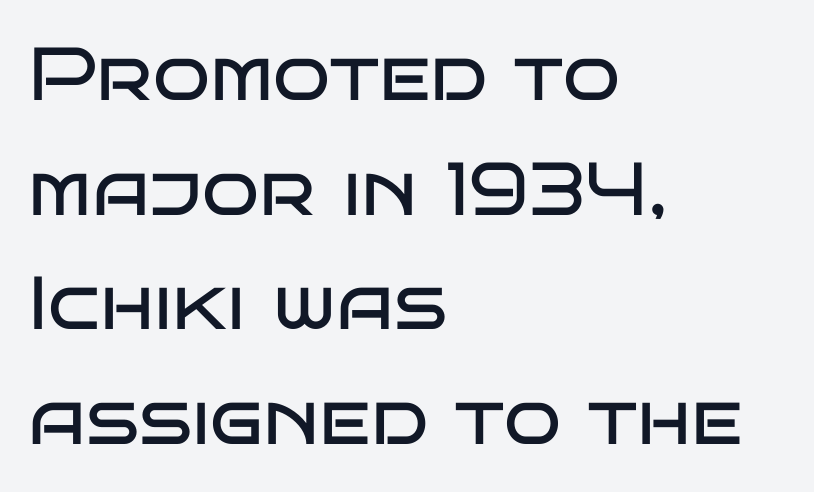
Q: Is the text bold? A: No.
Q: Is the text italic (slanted)? A: No, it is upright.
Q: Is the typeface a serif or a sans-serif typeface? A: Sans-serif.
Q: Is the text underlined? A: No.
Q: How is the paragraph aligned? A: Left-aligned.
Q: Is the spacing between letters normal or unusually wide? A: Normal.
Q: Is the spacing between lines tight, normal or loose? A: Normal.
Q: Width (condensed, normal, or wide)? A: Wide.
Q: Stroke contrast? A: Low.
Q: x-height? A: Large.
Q: Monospaced? A: No.
